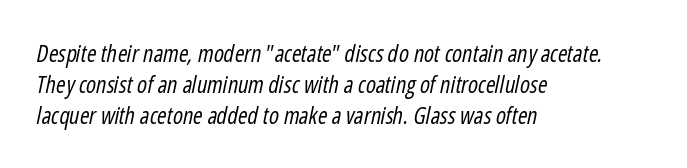
The image shows 23 px text type, italic (leaning right); set left-aligned, normal line spacing (1.34x), normal letter spacing, not underlined.
